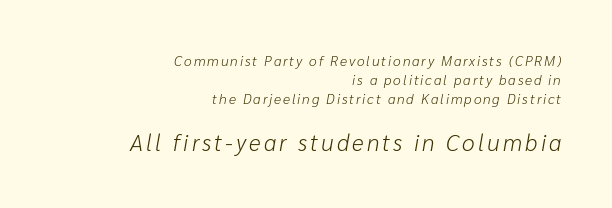
The image shows 23 px text type, italic (leaning right); set right-aligned, normal line spacing (1.34x), not underlined; the second (bottom) block is 1.64x larger.
